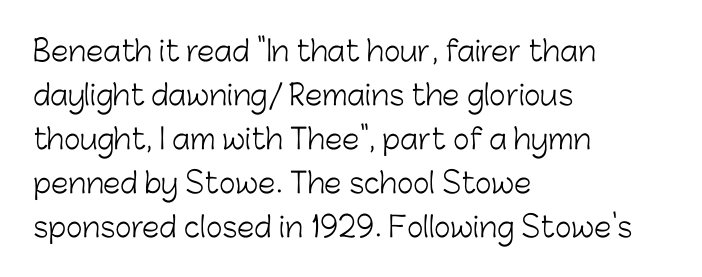
Q: Is the text bold? A: No.
Q: Is the text italic (slanted)? A: No, it is upright.
Q: Is the typeface a serif or a sans-serif typeface? A: Sans-serif.
Q: Is the text underlined? A: No.
Q: How is the paragraph aligned? A: Left-aligned.
Q: Is the spacing between letters normal or unusually wide? A: Normal.
Q: Is the spacing between lines tight, normal or loose? A: Normal.
Q: Width (condensed, normal, or wide)? A: Normal.
Q: Stroke contrast? A: Low.
Q: x-height? A: Medium.
Q: Monospaced? A: No.
